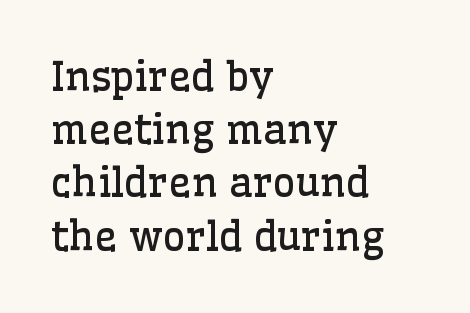
This sample has the flowing, uneven cadence of proportional lettering. Between one letter and the next there's only the usual sliver of space. Normally led — the rows are evenly, conventionally spaced. Lines of text with bare space underneath. Is the type heavy? It reads as light-to-regular instead. Posture: upright roman.
